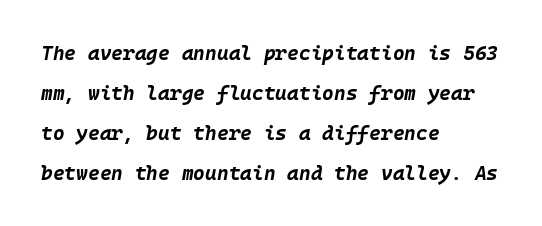
Q: Is the text bold? A: Yes.
Q: Is the text italic (slanted)? A: Yes, it leans right by about 10 degrees.
Q: Is the text underlined? A: No.
Q: How is the paragraph aligned? A: Left-aligned.
Q: Is the spacing between letters normal or unusually wide? A: Normal.
Q: Is the spacing between lines tight, normal or loose? A: Loose.
